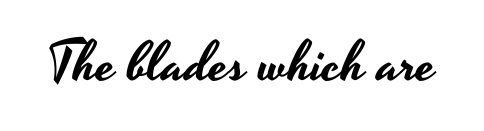
{"serif": "no", "width": "wide", "stroke_contrast": "low", "x_height": "small", "monospaced": "no", "underline": "no", "letter_spacing": "normal", "letter_spacing_em": 0.0, "glyph_px": 56}
